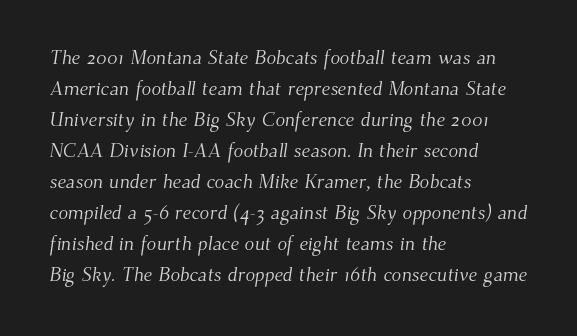
The image shows 20 px text type; set left-aligned, normal line spacing (1.55x), normal letter spacing, not underlined.
